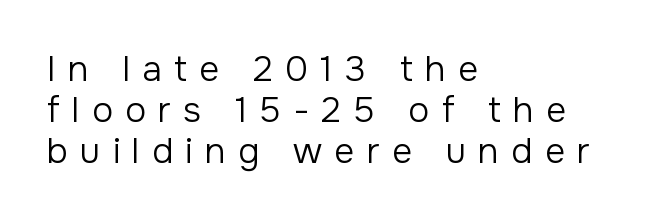
Q: Is the text bold? A: No.
Q: Is the text italic (slanted)? A: No, it is upright.
Q: Is the typeface a serif or a sans-serif typeface? A: Sans-serif.
Q: Is the text underlined? A: No.
Q: How is the paragraph aligned? A: Left-aligned.
Q: Is the spacing between letters normal or unusually wide? A: Unusually wide.
Q: Width (condensed, normal, or wide)? A: Normal.
Q: Stroke contrast? A: Low.
Q: x-height? A: Medium.
Q: Monospaced? A: No.
